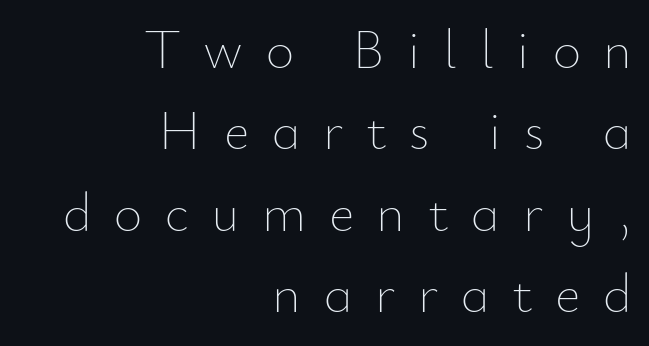
The image shows 55 px thin type, upright; set right-aligned, normal line spacing (1.48x), unusually wide letter spacing (+0.41 em), not underlined; low stroke contrast and a small x-height.
